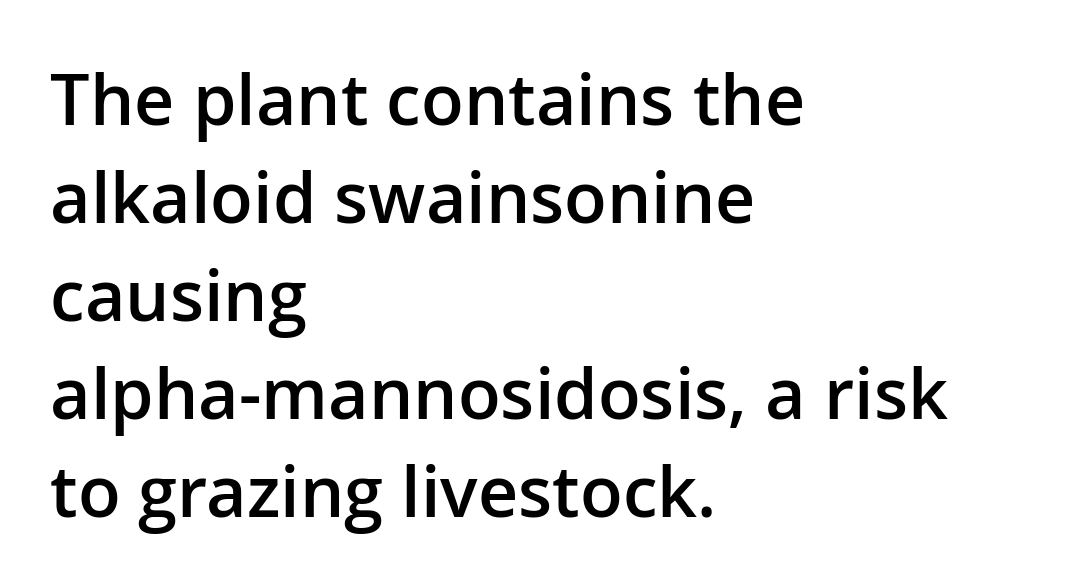
Q: Is the text bold? A: Semi-bold.
Q: Is the text italic (slanted)? A: No, it is upright.
Q: Is the typeface a serif or a sans-serif typeface? A: Sans-serif.
Q: Is the text underlined? A: No.
Q: How is the paragraph aligned? A: Left-aligned.
Q: Is the spacing between letters normal or unusually wide? A: Normal.
Q: Is the spacing between lines tight, normal or loose? A: Normal.
Q: Width (condensed, normal, or wide)? A: Normal.
Q: Stroke contrast? A: Low.
Q: x-height? A: Medium.
Q: Monospaced? A: No.
